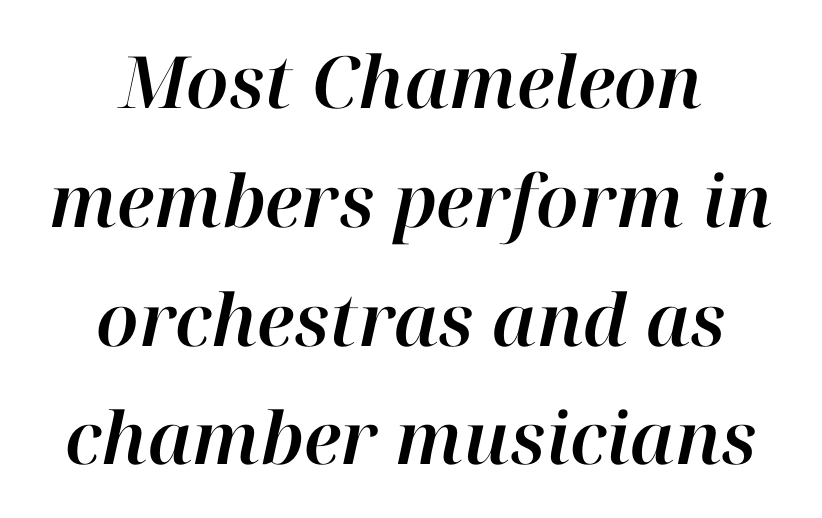
Q: Is the text italic (slanted)? A: Yes, it leans right by about 12 degrees.
Q: Is the text underlined? A: No.
Q: How is the paragraph aligned? A: Centered.
Q: Is the spacing between letters normal or unusually wide? A: Normal.
Q: Is the spacing between lines tight, normal or loose? A: Normal.
Q: Width (condensed, normal, or wide)? A: Normal.
Q: Stroke contrast? A: High.
Q: x-height? A: Medium.
Q: Monospaced? A: No.
